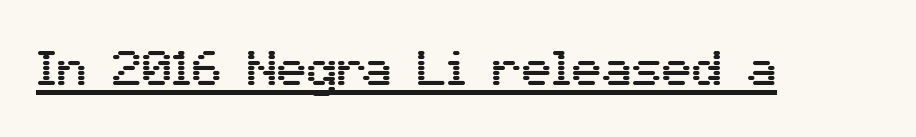
Type style note: lacks serifs. Notice how a bar underscores the lettering throughout. The tracking reads as untouched default to a designer's eye. A typesetter would call this proportional, since set widths differ per character.
